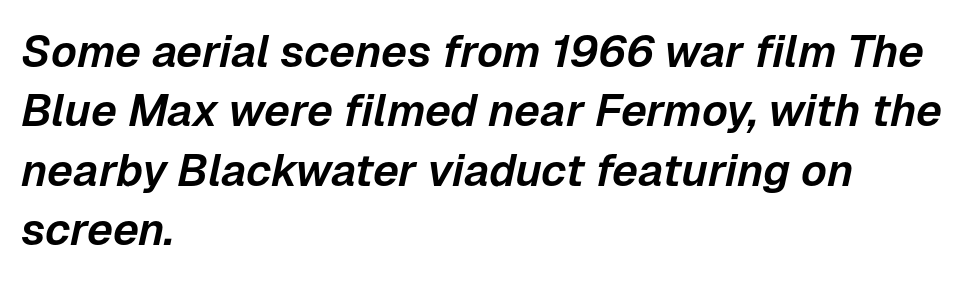
The image shows 45 px text type, italic (leaning right); set left-aligned, normal line spacing (1.32x), normal letter spacing, not underlined; low stroke contrast and a medium x-height.
